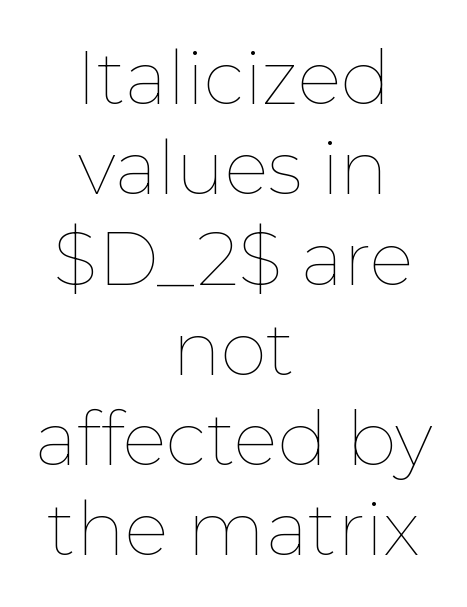
Q: Is the text bold? A: No.
Q: Is the text italic (slanted)? A: No, it is upright.
Q: Is the text underlined? A: No.
Q: How is the paragraph aligned? A: Centered.
Q: Is the spacing between letters normal or unusually wide? A: Normal.
Q: Width (condensed, normal, or wide)? A: Normal.
Q: Stroke contrast? A: Low.
Q: x-height? A: Medium.
Q: Monospaced? A: No.
